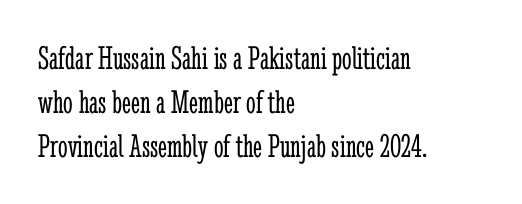
{"serif": "yes", "italic": "no", "bold": "no", "weight": "light", "width": "condensed", "stroke_contrast": "low", "x_height": "medium", "monospaced": "no", "underline": "no", "align": "left", "line_spacing": "normal", "line_spacing_ratio": 1.29, "letter_spacing": "normal", "letter_spacing_em": 0.0, "glyph_px": 34}
